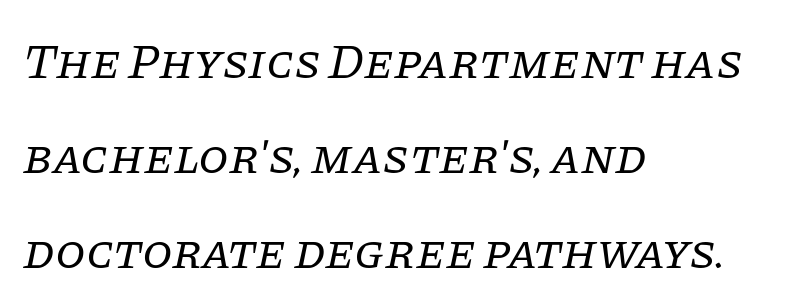
The image shows 49 px regular-weight serif type, italic (leaning right); set left-aligned, loose line spacing (1.94x), normal letter spacing, not underlined; low stroke contrast and a large x-height.
